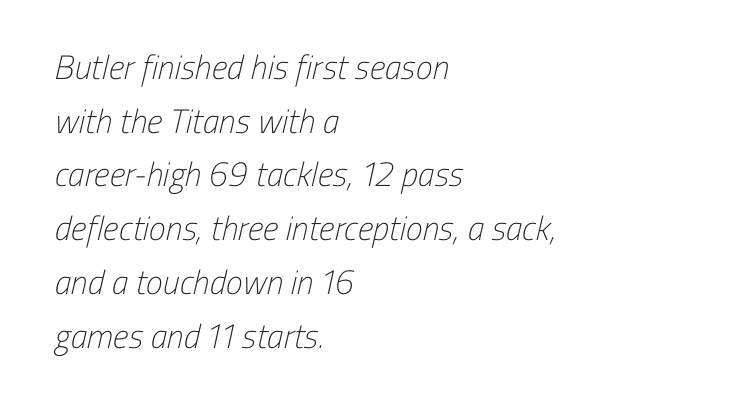
Q: Is the text bold? A: No.
Q: Is the typeface a serif or a sans-serif typeface? A: Sans-serif.
Q: Is the text underlined? A: No.
Q: How is the paragraph aligned? A: Left-aligned.
Q: Is the spacing between letters normal or unusually wide? A: Normal.
Q: Is the spacing between lines tight, normal or loose? A: Normal.
Q: Width (condensed, normal, or wide)? A: Condensed.
Q: Stroke contrast? A: Low.
Q: x-height? A: Medium.
Q: Monospaced? A: No.
